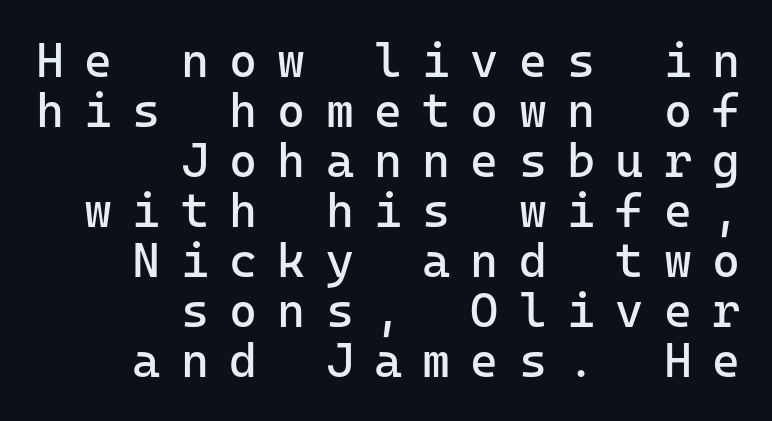
{"serif": "no", "italic": "no", "bold": "no", "weight": "regular", "width": "normal", "stroke_contrast": "low", "x_height": "medium", "monospaced": "yes", "underline": "no", "align": "right", "line_spacing": "tight", "line_spacing_ratio": 1.04, "letter_spacing": "wide", "letter_spacing_em": 0.42, "glyph_px": 48}
